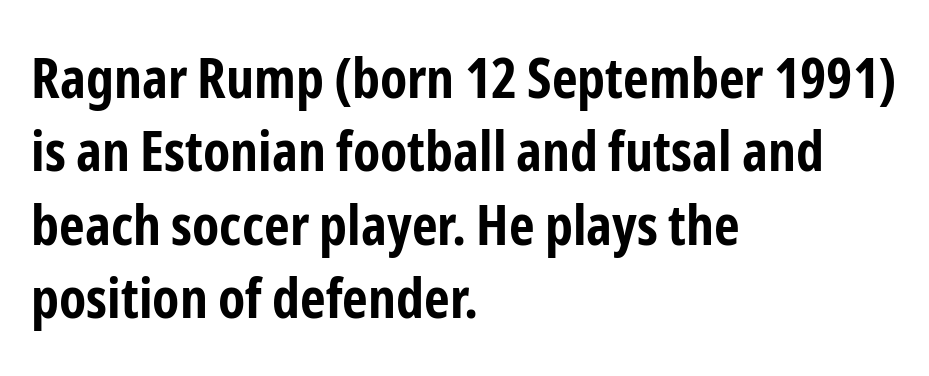
Q: Is the text bold? A: Yes.
Q: Is the text italic (slanted)? A: No, it is upright.
Q: Is the typeface a serif or a sans-serif typeface? A: Sans-serif.
Q: Is the text underlined? A: No.
Q: How is the paragraph aligned? A: Left-aligned.
Q: Is the spacing between letters normal or unusually wide? A: Normal.
Q: Is the spacing between lines tight, normal or loose? A: Normal.
Q: Width (condensed, normal, or wide)? A: Condensed.
Q: Stroke contrast? A: Low.
Q: x-height? A: Medium.
Q: Monospaced? A: No.
